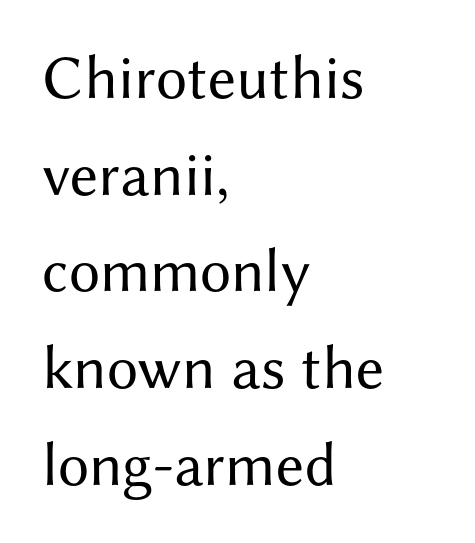
The image shows 62 px regular-weight sans-serif type, upright; set left-aligned, normal line spacing (1.56x), normal letter spacing, not underlined; medium stroke contrast and a medium x-height.
